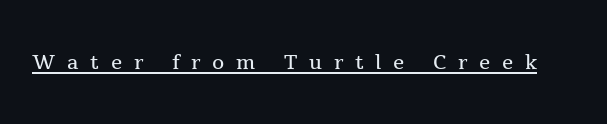
The image shows 28 px regular-weight serif type, upright; set unusually wide letter spacing (+0.42 em), underlined; a medium x-height.
